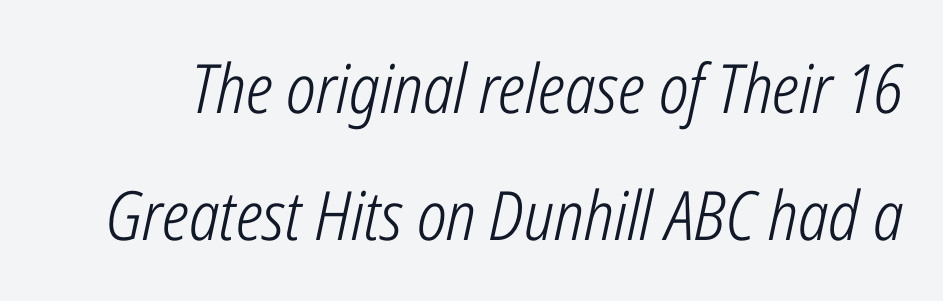
Q: Is the text bold? A: No.
Q: Is the text italic (slanted)? A: Yes, it leans right by about 12 degrees.
Q: Is the text underlined? A: No.
Q: Is the spacing between letters normal or unusually wide? A: Normal.
Q: Width (condensed, normal, or wide)? A: Condensed.
Q: Stroke contrast? A: Low.
Q: x-height? A: Medium.
Q: Monospaced? A: No.
